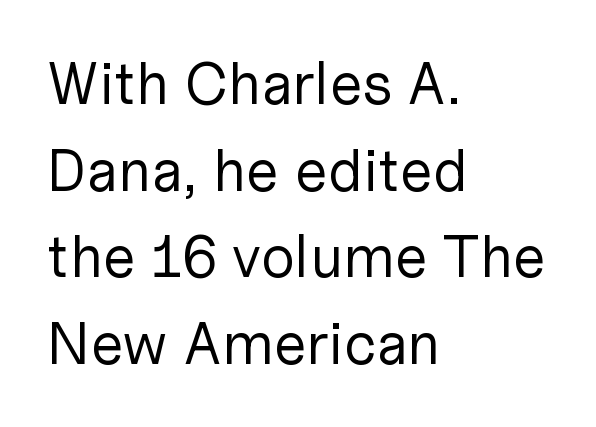
{"serif": "no", "italic": "no", "bold": "no", "weight": "regular", "width": "normal", "stroke_contrast": "low", "x_height": "medium", "monospaced": "no", "underline": "no", "align": "left", "line_spacing": "normal", "line_spacing_ratio": 1.47, "letter_spacing": "normal", "letter_spacing_em": 0.0, "glyph_px": 59}
